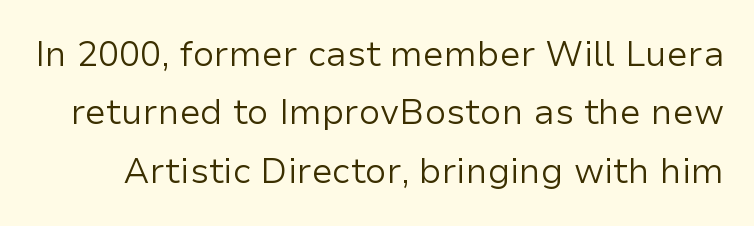
Tall strokes in this sample are plumb rather than angled. The letterforms sit at book weight or below. Nobody drew a line under any word here. Is this a sans? Yes — the strokes have no serifs.
